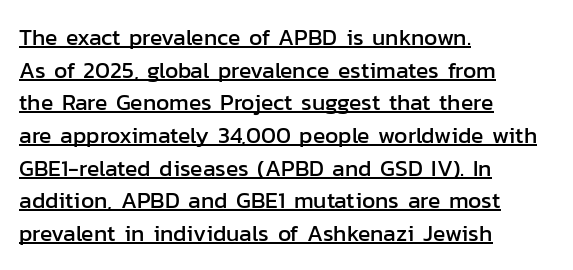
The image shows 23 px text type, upright; set left-aligned, normal line spacing (1.42x), normal letter spacing, underlined.
